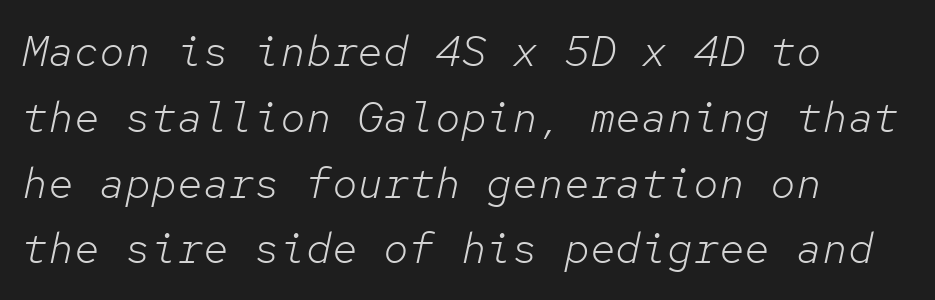
Q: Is the text bold? A: No.
Q: Is the text italic (slanted)? A: Yes, it leans right by about 12 degrees.
Q: Is the text underlined? A: No.
Q: How is the paragraph aligned? A: Left-aligned.
Q: Is the spacing between letters normal or unusually wide? A: Normal.
Q: Is the spacing between lines tight, normal or loose? A: Normal.
Q: Width (condensed, normal, or wide)? A: Normal.
Q: Stroke contrast? A: Low.
Q: x-height? A: Medium.
Q: Monospaced? A: Yes.
